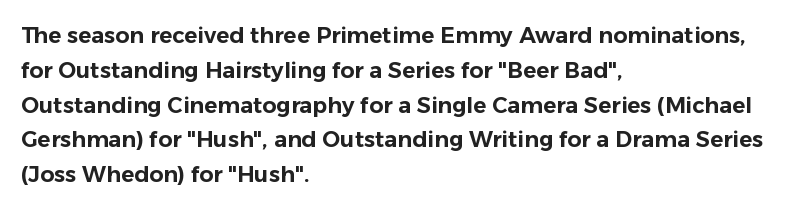
The letters stand straight up with perfectly vertical stems. The strip under each line holds only bare page. Each new line begins a customary step beneath the previous one. Inter-character spacing is left at the font's built-in metrics. The paragraph shown leans on its left margin.
